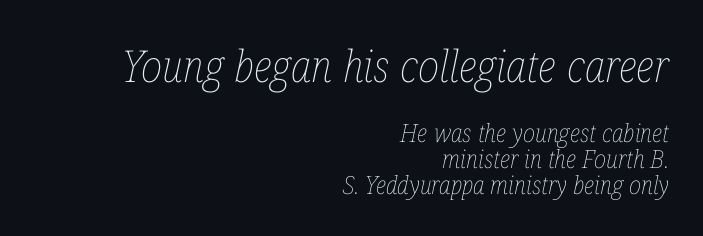
Type size steps down from the first block to the second. Line ends are locked; line starts wander. Do the characters align in a grid? No, the font is proportional. The typography opts for an oblique posture over an upright one. The weight tops out at a normal text grade. Is the letter spacing exaggerated? No — it looks like the ordinary default.
